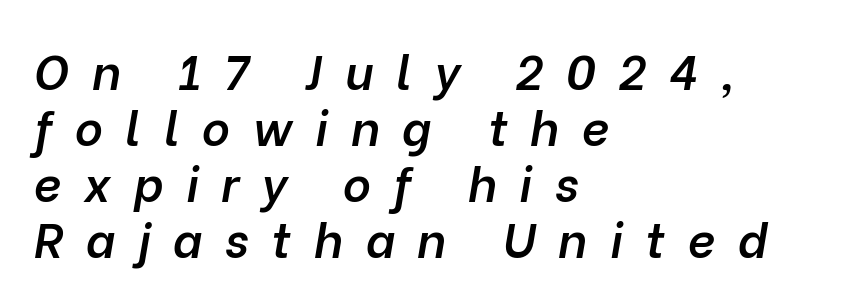
{"italic": "yes", "lean": "right", "slant_degrees": 10, "bold": "semi", "weight": "semibold", "width": "normal", "stroke_contrast": "low", "x_height": "medium", "monospaced": "no", "underline": "no", "align": "left", "line_spacing_ratio": 1.17, "letter_spacing": "wide", "letter_spacing_em": 0.47, "glyph_px": 48}
